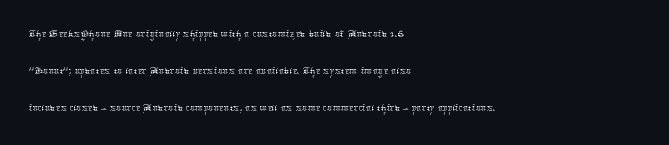
The rendering anchors every line to the left-hand side. A clean baseline with only descenders dipping below it. No chunkiness to these letters — they're not bold. Leading matches the norm, producing a regular column. Ascenders rise straight up at ninety degrees. Nobody touched the tracking dial on this one.
